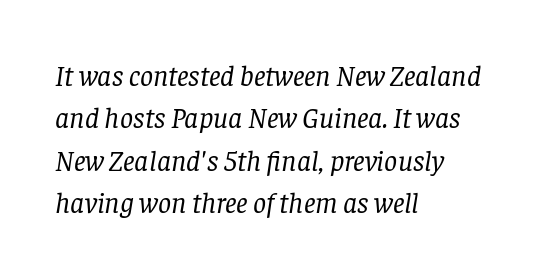
In terms of letterspacing, this is plain default setting. Reading down the block, your eye returns to a fixed left position each line. In terms of letterform style, serifs are clearly present. The specimen omits any rule beneath the text block's lines. Is the type heavy? It reads as light-to-regular instead.
